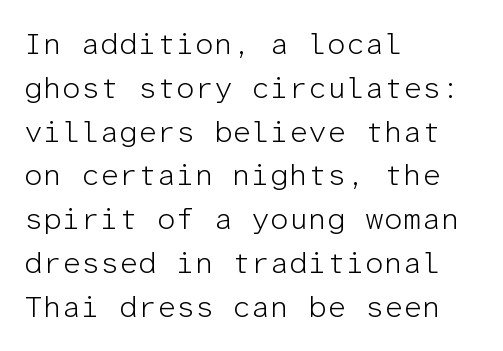
No heavy texture on the line: the type isn't bold. The passage is arranged the way most books set body copy — flush left. These lines were composed using upright roman letters. These lines are rendered in a fixed-pitch font. What stands out about the letter spacing? Nothing — it is the standard amount.
